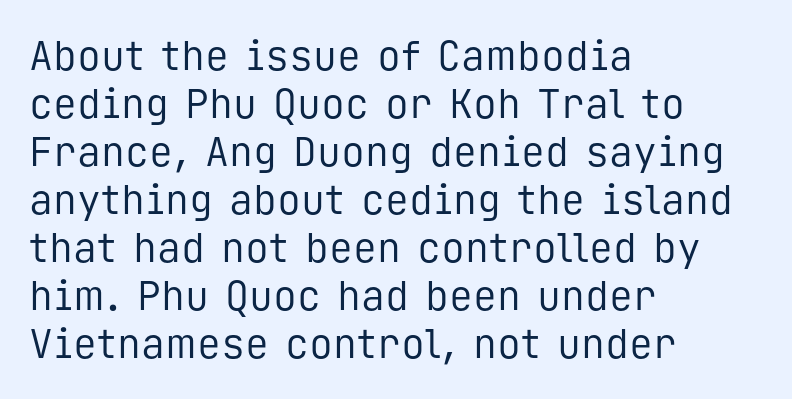
The image shows 40 px regular-weight sans-serif type, upright, monospaced; set left-aligned, line spacing 1.2x, normal letter spacing, not underlined; low stroke contrast and a medium x-height.
